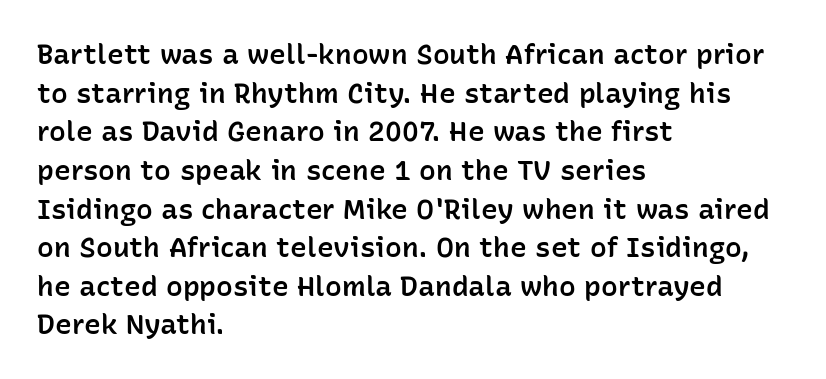
Q: Is the text bold? A: Semi-bold.
Q: Is the text italic (slanted)? A: No, it is upright.
Q: Is the typeface a serif or a sans-serif typeface? A: Sans-serif.
Q: Is the text underlined? A: No.
Q: How is the paragraph aligned? A: Left-aligned.
Q: Is the spacing between letters normal or unusually wide? A: Normal.
Q: Is the spacing between lines tight, normal or loose? A: Normal.
Q: Width (condensed, normal, or wide)? A: Normal.
Q: Stroke contrast? A: Low.
Q: x-height? A: Medium.
Q: Monospaced? A: No.
